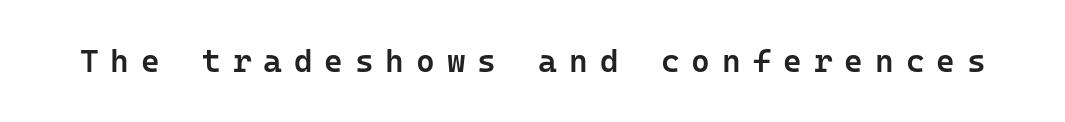
The image shows 32 px semibold sans-serif type, upright; set unusually wide letter spacing (+0.37 em), not underlined; low stroke contrast and a medium x-height.
